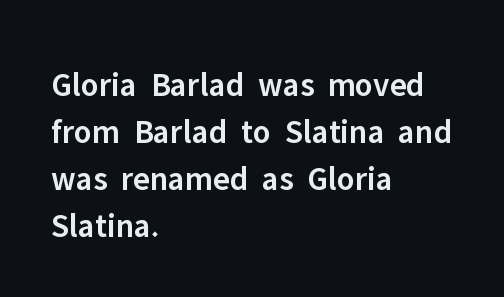
{"serif": "no", "italic": "no", "bold": "semi", "weight": "semibold", "width": "normal", "stroke_contrast": "low", "x_height": "medium", "monospaced": "no", "underline": "no", "align": "left", "line_spacing": "normal", "line_spacing_ratio": 1.38, "letter_spacing": "normal", "letter_spacing_em": 0.0, "glyph_px": 34}
